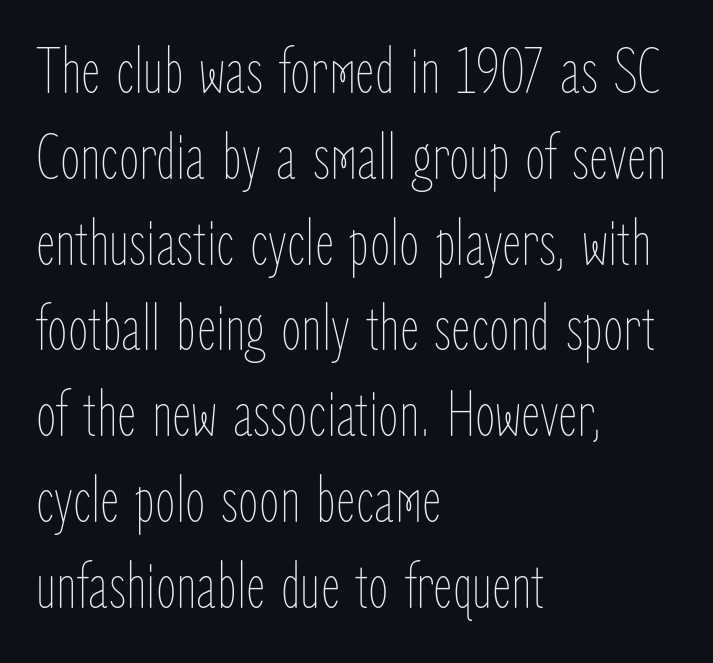
Q: Is the text bold? A: No.
Q: Is the text italic (slanted)? A: No, it is upright.
Q: Is the text underlined? A: No.
Q: How is the paragraph aligned? A: Left-aligned.
Q: Is the spacing between letters normal or unusually wide? A: Normal.
Q: Is the spacing between lines tight, normal or loose? A: Normal.
Q: Width (condensed, normal, or wide)? A: Condensed.
Q: Stroke contrast? A: Low.
Q: x-height? A: Medium.
Q: Monospaced? A: No.
